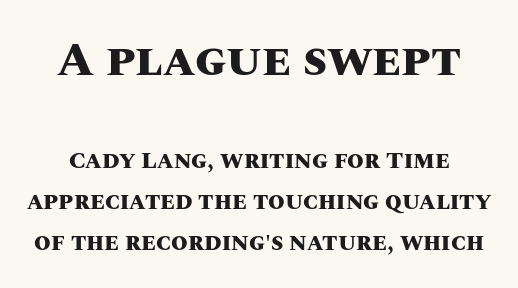
The image shows 47 px heavy type, upright; set normal line spacing (1.7x), normal letter spacing, not underlined; the first (top) block is 1.96x larger; medium stroke contrast and a large x-height.
